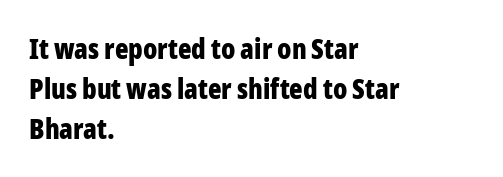
{"serif": "no", "italic": "no", "bold": "yes", "weight": "bold", "width": "condensed", "stroke_contrast": "low", "x_height": "medium", "monospaced": "no", "underline": "no", "align": "left", "line_spacing": "normal", "line_spacing_ratio": 1.42, "letter_spacing": "normal", "letter_spacing_em": 0.0, "glyph_px": 28}
